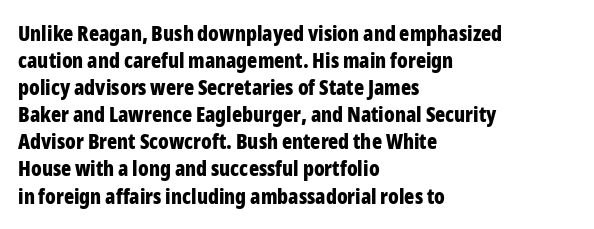
The space directly below the letters is spotless. In terms of leading, this rendering sits right in the middle. Notice how the stems are strictly vertical — no italics here. Honestly, the letter spacing is just normal — you wouldn't notice it. Typesetter's note: full bold, strokes at maximum text heaviness.
